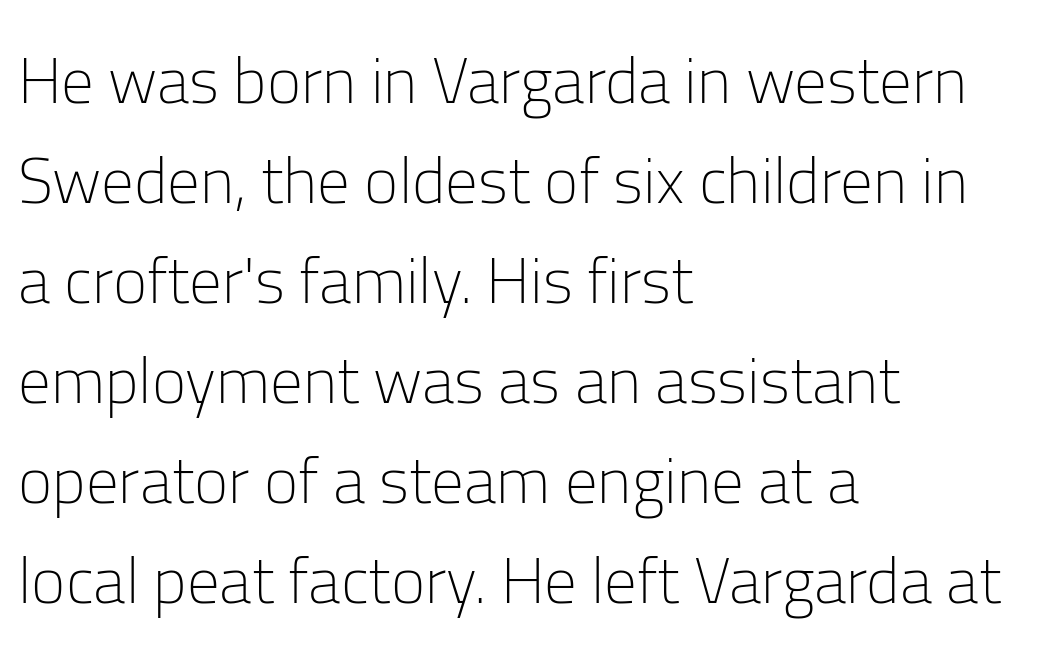
Q: Is the text bold? A: No.
Q: Is the text italic (slanted)? A: No, it is upright.
Q: Is the typeface a serif or a sans-serif typeface? A: Sans-serif.
Q: Is the text underlined? A: No.
Q: How is the paragraph aligned? A: Left-aligned.
Q: Is the spacing between letters normal or unusually wide? A: Normal.
Q: Is the spacing between lines tight, normal or loose? A: Normal.
Q: Width (condensed, normal, or wide)? A: Normal.
Q: Stroke contrast? A: Low.
Q: x-height? A: Medium.
Q: Monospaced? A: No.
